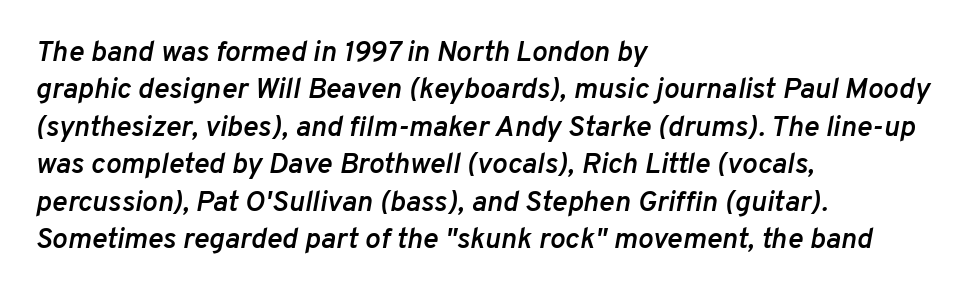
{"italic": "yes", "lean": "right", "slant_degrees": 10, "bold": "semi", "weight": "semibold", "width": "normal", "stroke_contrast": "low", "x_height": "medium", "monospaced": "no", "underline": "no", "align": "left", "line_spacing": "normal", "line_spacing_ratio": 1.29, "letter_spacing": "normal", "letter_spacing_em": 0.0, "glyph_px": 29}
